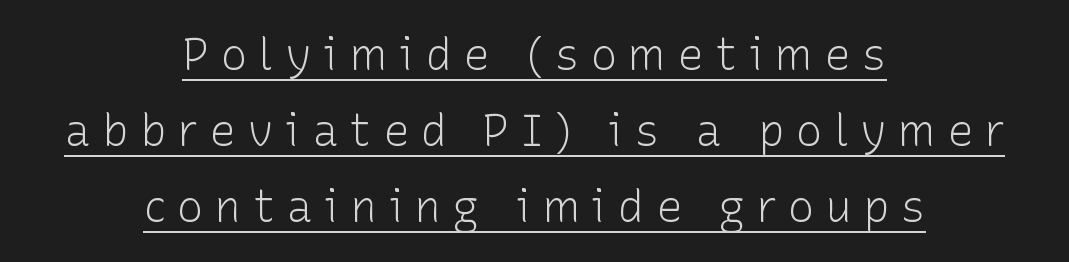
The image shows 44 px light sans-serif type, upright; set centered, line spacing 1.73x, unusually wide letter spacing (+0.26 em), underlined; low stroke contrast and a medium x-height.
